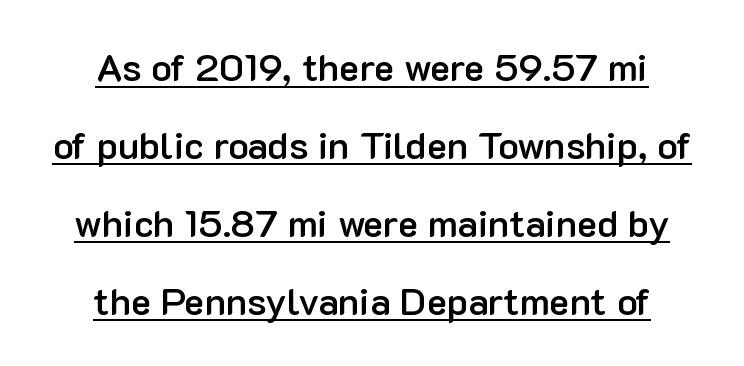
What's the leading like? Stretched, with rows far apart. Nobody touched the tracking dial on this one. The glyphs in this specimen are sans serif. How heavy is the stroke? Medium-heavy — a semibold, shy of bold. These lines are centered, leaving both edges ragged. The passage shown is underscored from start to finish.
